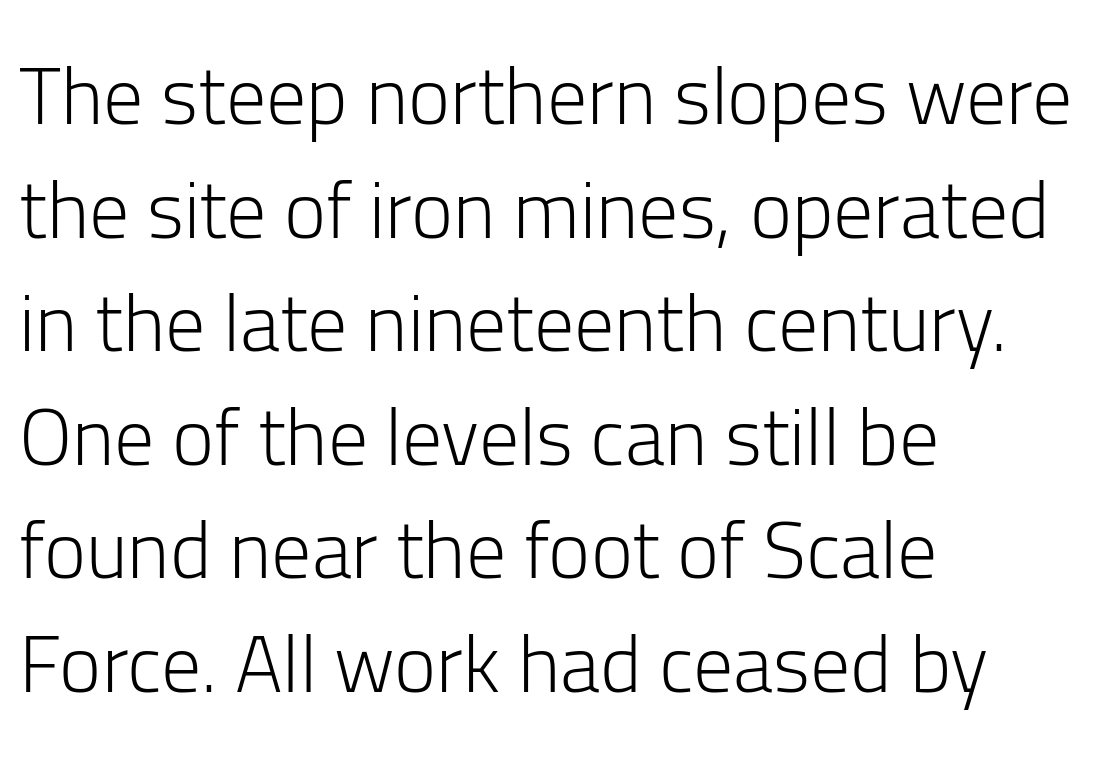
Q: Is the text bold? A: No.
Q: Is the text italic (slanted)? A: No, it is upright.
Q: Is the typeface a serif or a sans-serif typeface? A: Sans-serif.
Q: Is the text underlined? A: No.
Q: How is the paragraph aligned? A: Left-aligned.
Q: Is the spacing between letters normal or unusually wide? A: Normal.
Q: Is the spacing between lines tight, normal or loose? A: Normal.
Q: Width (condensed, normal, or wide)? A: Normal.
Q: Stroke contrast? A: Low.
Q: x-height? A: Medium.
Q: Monospaced? A: No.
